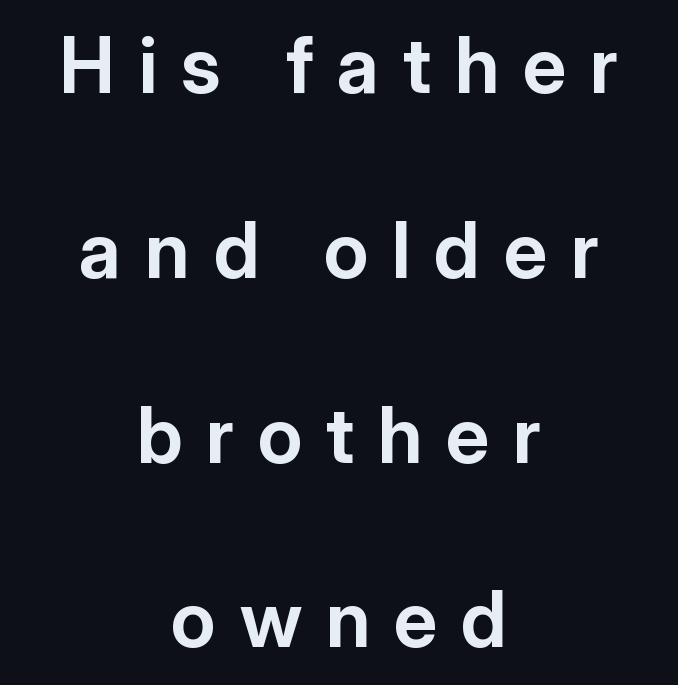
Q: Is the text bold? A: Yes.
Q: Is the text italic (slanted)? A: No, it is upright.
Q: Is the typeface a serif or a sans-serif typeface? A: Sans-serif.
Q: Is the text underlined? A: No.
Q: How is the paragraph aligned? A: Centered.
Q: Is the spacing between letters normal or unusually wide? A: Unusually wide.
Q: Is the spacing between lines tight, normal or loose? A: Loose.
Q: Width (condensed, normal, or wide)? A: Normal.
Q: Stroke contrast? A: Low.
Q: x-height? A: Medium.
Q: Monospaced? A: No.
